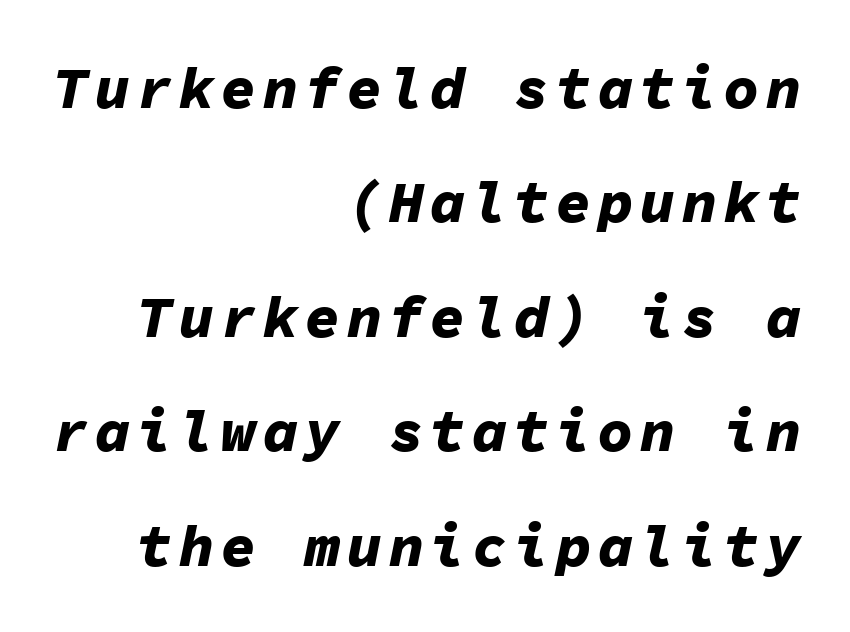
The characters look thick and weighty, a clear bold. Each line ends at the same right margin while the left side varies. Beneath every word, the page is bare. Compared with typical paragraphs, the rows here are farther apart. Is this a fixed-width face? Yes — each glyph sits in an identical cell. Slanted lettering throughout.
